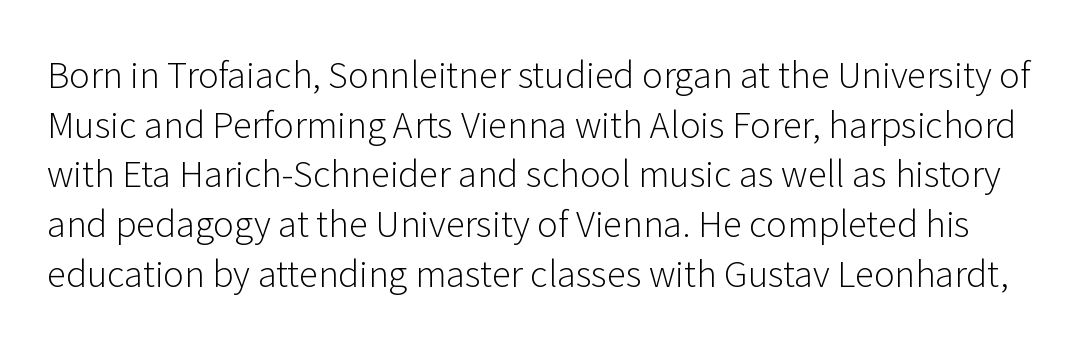
The image shows 35 px light sans-serif type, upright; set normal line spacing (1.42x), normal letter spacing, not underlined; low stroke contrast and a medium x-height.
